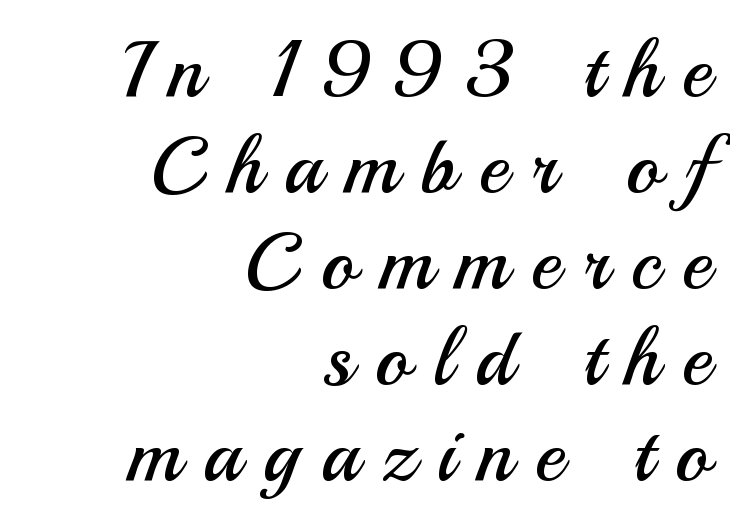
Weight: in the light-to-regular range. Looks like regular typesetting: each glyph gets only the width it needs. Inter-character spacing is expanded well beyond the font's built-in metrics.
